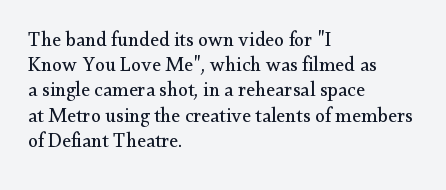
Q: Is the text bold? A: No.
Q: Is the text italic (slanted)? A: No, it is upright.
Q: Is the text underlined? A: No.
Q: How is the paragraph aligned? A: Left-aligned.
Q: Is the spacing between letters normal or unusually wide? A: Normal.
Q: Is the spacing between lines tight, normal or loose? A: Normal.
